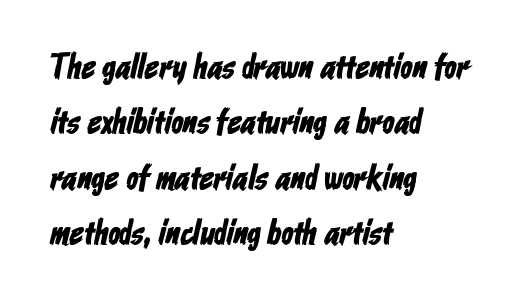
{"serif": "no", "width": "condensed", "stroke_contrast": "low", "x_height": "medium", "monospaced": "no", "underline": "no", "align": "left", "line_spacing": "normal", "line_spacing_ratio": 1.58, "letter_spacing": "normal", "letter_spacing_em": 0.0, "glyph_px": 35}
